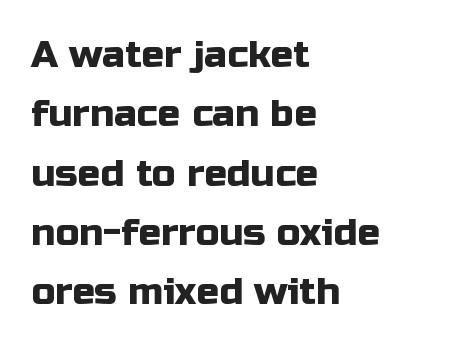
Unmarked baselines from the first word to the last. Serifs: no, the terminals of the letterforms are clean. Letter spacing: default. Left-aligned paragraph, ragged on the right. No italicization has been applied; the sample stays upright.
